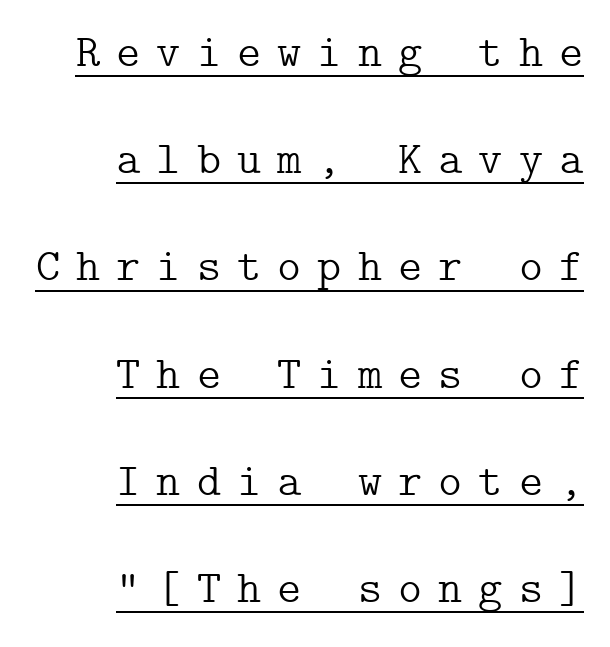
Q: Is the text bold? A: No.
Q: Is the text italic (slanted)? A: No, it is upright.
Q: Is the typeface a serif or a sans-serif typeface? A: Serif.
Q: Is the text underlined? A: Yes.
Q: How is the paragraph aligned? A: Right-aligned.
Q: Is the spacing between letters normal or unusually wide? A: Unusually wide.
Q: Is the spacing between lines tight, normal or loose? A: Loose.
Q: Width (condensed, normal, or wide)? A: Normal.
Q: Stroke contrast? A: Low.
Q: x-height? A: Medium.
